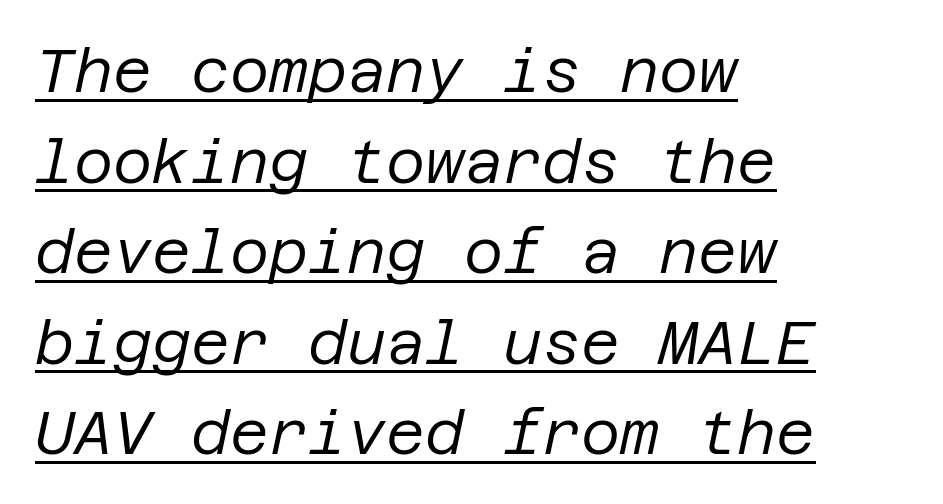
Q: Is the text bold? A: No.
Q: Is the text italic (slanted)? A: Yes, it leans right by about 12 degrees.
Q: Is the text underlined? A: Yes.
Q: How is the paragraph aligned? A: Left-aligned.
Q: Is the spacing between letters normal or unusually wide? A: Normal.
Q: Is the spacing between lines tight, normal or loose? A: Normal.
Q: Width (condensed, normal, or wide)? A: Normal.
Q: Stroke contrast? A: Low.
Q: x-height? A: Large.
